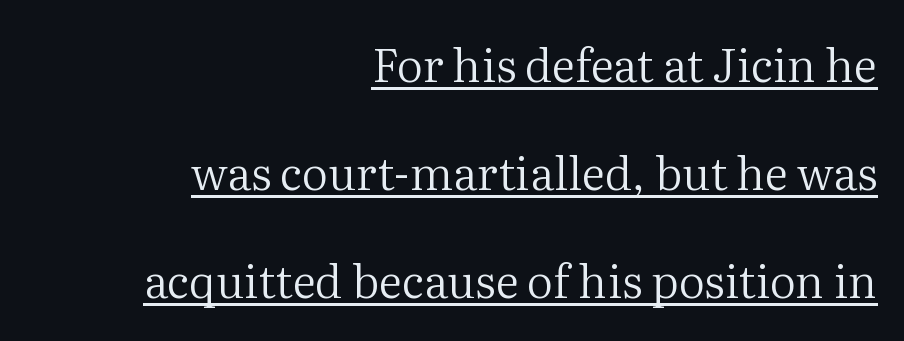
Somebody hit Ctrl+U on this one — the words are underlined. This block would shrink considerably if given ordinary leading; it's expanded now. The designer went with a serif here, giving each stem small feet. Compared with a flush-left layout, this one pins lines to the opposite, right side.
